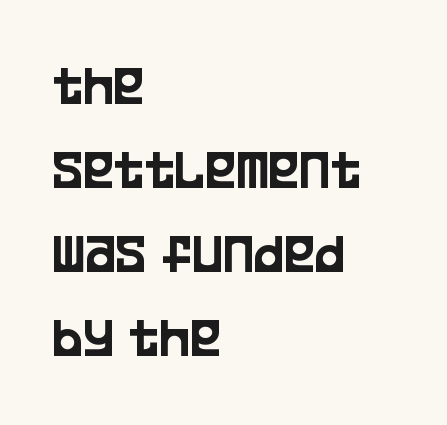
The image shows 58 px condensed sans-serif type, upright; set left-aligned, normal line spacing (1.45x), normal letter spacing, not underlined; low stroke contrast and a large x-height.
